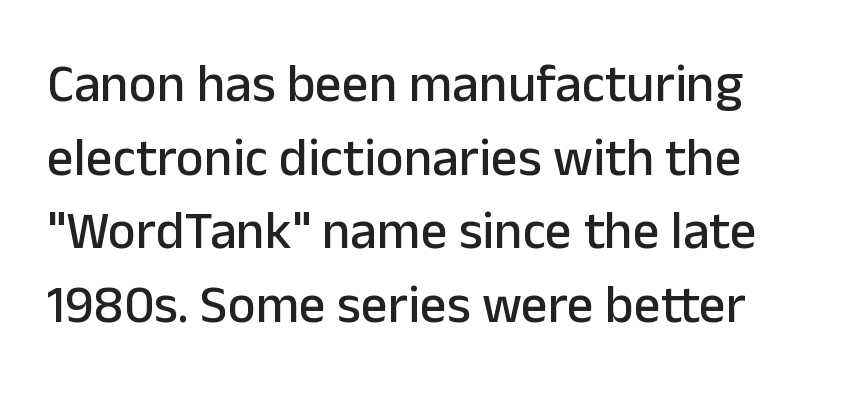
{"serif": "no", "italic": "no", "width": "normal", "stroke_contrast": "low", "x_height": "medium", "monospaced": "no", "underline": "no", "line_spacing": "normal", "line_spacing_ratio": 1.39, "letter_spacing": "normal", "letter_spacing_em": 0.0, "glyph_px": 53}
